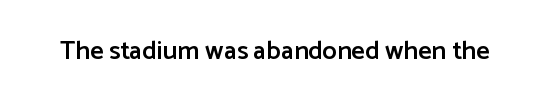
Q: Is the text bold? A: Semi-bold.
Q: Is the text italic (slanted)? A: No, it is upright.
Q: Is the text underlined? A: No.
Q: Is the spacing between letters normal or unusually wide? A: Normal.
